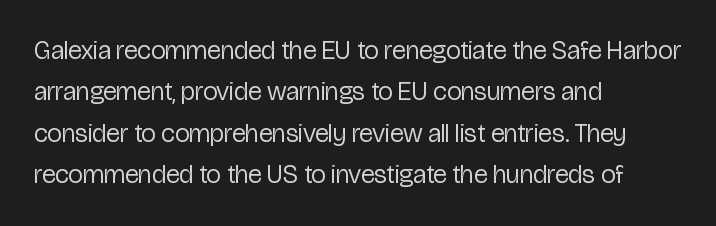
{"italic": "no", "bold": "no", "underline": "no", "align": "left", "line_spacing": "normal", "line_spacing_ratio": 1.59, "letter_spacing": "normal", "letter_spacing_em": 0.0, "glyph_px": 26}
